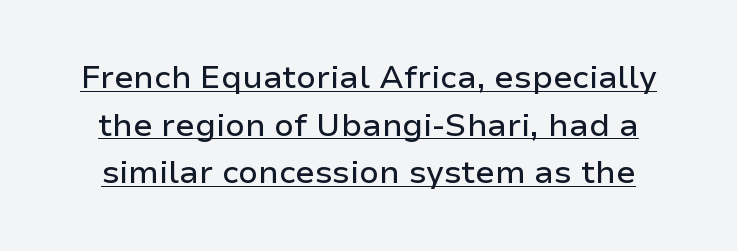
What's the leading like? Ordinary, nothing unusual. The lettering is marked with a stroke running underneath it. When letters stand straight like this, we call the style roman or upright. Character widths vary here, with narrow letters taking less room than wide ones. Is the letter spacing exaggerated? No — it looks like the ordinary default.
